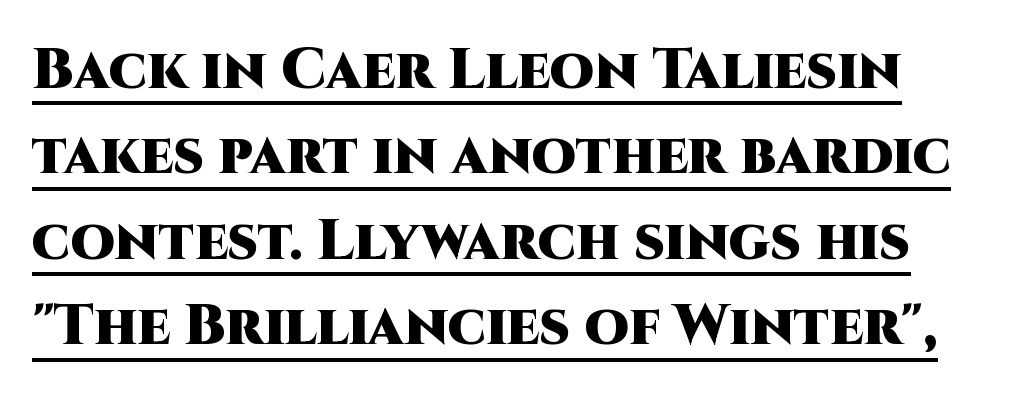
{"serif": "no", "italic": "no", "bold": "yes", "weight": "heavy", "width": "normal", "stroke_contrast": "high", "x_height": "large", "monospaced": "no", "underline": "yes", "line_spacing": "normal", "line_spacing_ratio": 1.5, "letter_spacing": "normal", "letter_spacing_em": 0.0, "glyph_px": 57}
